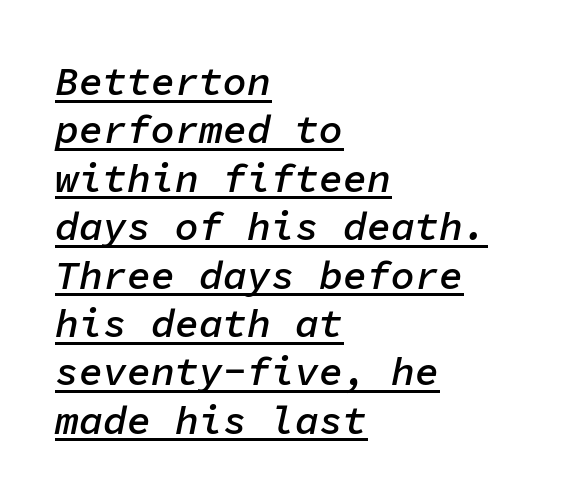
Q: Is the text bold? A: Semi-bold.
Q: Is the text italic (slanted)? A: Yes, it leans right by about 11 degrees.
Q: Is the text underlined? A: Yes.
Q: How is the paragraph aligned? A: Left-aligned.
Q: Is the spacing between letters normal or unusually wide? A: Normal.
Q: Width (condensed, normal, or wide)? A: Normal.
Q: Stroke contrast? A: Low.
Q: x-height? A: Medium.
Q: Monospaced? A: Yes.
